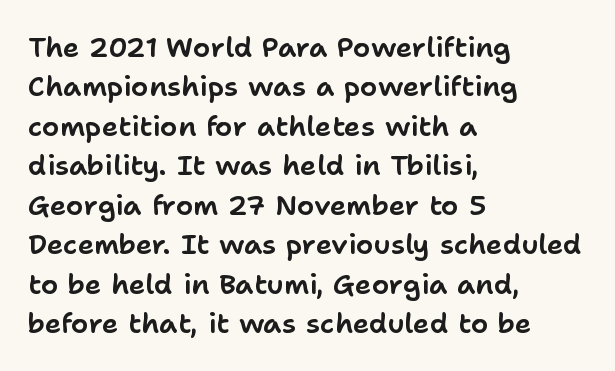
Q: Is the text italic (slanted)? A: No, it is upright.
Q: Is the typeface a serif or a sans-serif typeface? A: Sans-serif.
Q: Is the text underlined? A: No.
Q: How is the paragraph aligned? A: Left-aligned.
Q: Is the spacing between letters normal or unusually wide? A: Normal.
Q: Is the spacing between lines tight, normal or loose? A: Normal.
Q: Width (condensed, normal, or wide)? A: Normal.
Q: Stroke contrast? A: Low.
Q: x-height? A: Medium.
Q: Monospaced? A: No.
